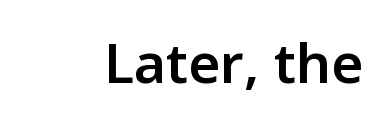
{"serif": "no", "italic": "no", "bold": "semi", "weight": "semibold", "width": "normal", "stroke_contrast": "low", "x_height": "medium", "monospaced": "no", "underline": "no", "letter_spacing": "normal", "letter_spacing_em": 0.0, "glyph_px": 55}
